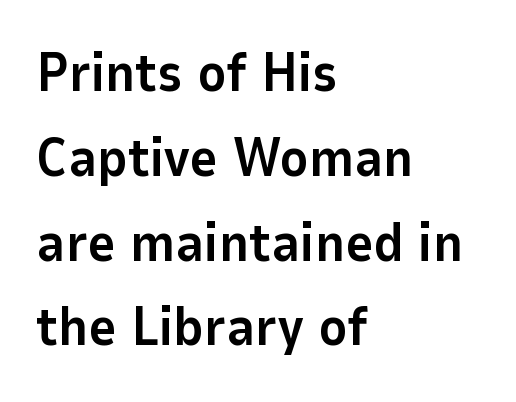
Notice how the stems are strictly vertical — no italics here. The lines sit at an ordinary, default distance from one another. Plenty of ink on the page — the face is bold. Line beginnings align vertically; line endings do not.
